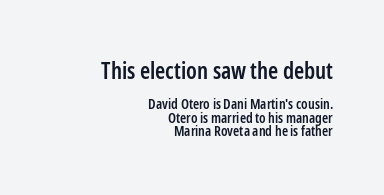
Every letter is mildly thick-stroked: semibold rather than bold. Scale decreases going downward across the two blocks. The type is set solid horizontally, with unmodified tracking. Alignment: flush right.
